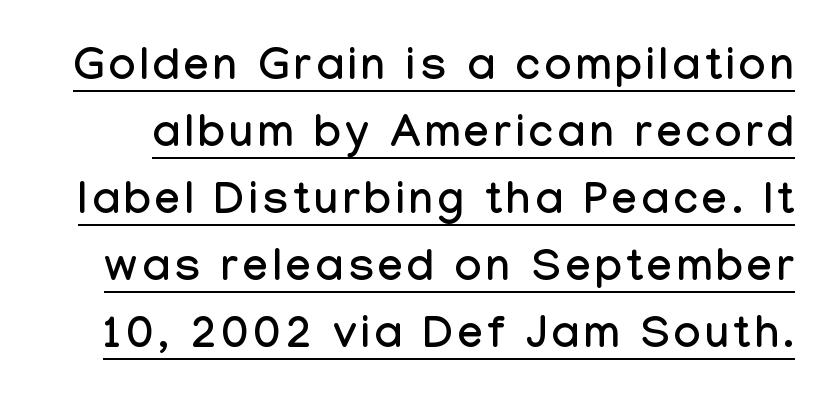
Proportional: the letters do not fall into vertical columns. Caption: lettering with a line underneath. Interline gaps are of average width in this sample. Note: no serifs on the glyphs.
